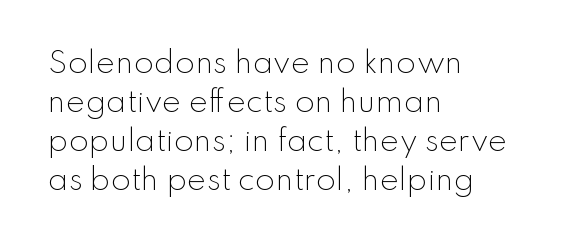
{"serif": "no", "italic": "no", "bold": "no", "weight": "light", "width": "normal", "stroke_contrast": "low", "x_height": "small", "monospaced": "no", "underline": "no", "align": "left", "line_spacing": "normal", "line_spacing_ratio": 1.35, "letter_spacing": "normal", "letter_spacing_em": 0.0, "glyph_px": 29}
